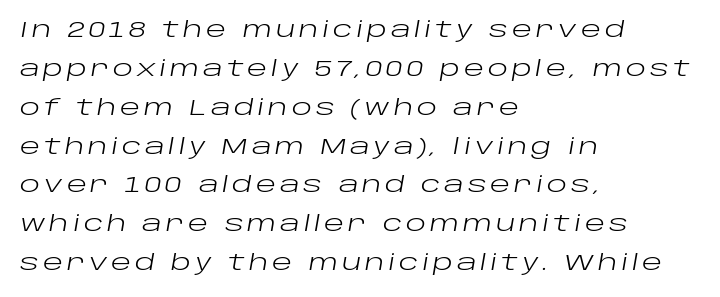
The image shows 21 px text type, italic (leaning right); set left-aligned, line spacing 1.85x, not underlined.
